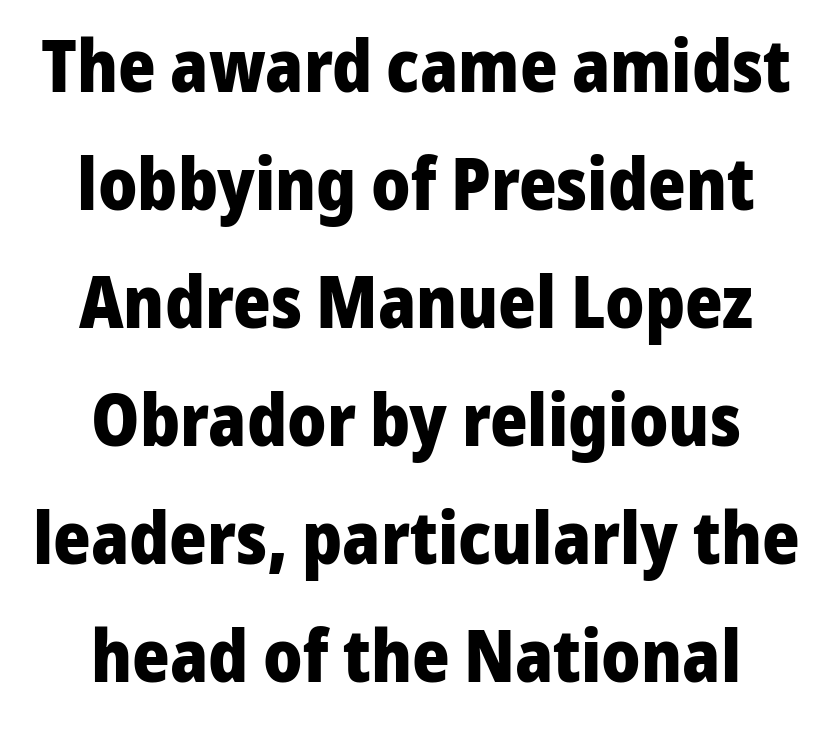
On the weight axis this lands at bold, roughly 700. Reading down the block, each line starts at a different indent, mirrored at its end. Honestly, the row spacing looks completely unremarkable. The glyphs are unaccompanied by any horizontal stroke below them.
